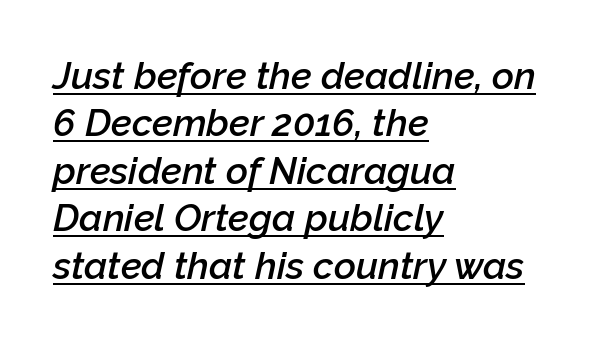
Designer's note — italics engaged. The string is rendered with underlining switched on. On the weight axis this lands at semibold, roughly 600. Character widths vary here, with narrow letters taking less room than wide ones. One glance says typical: line gaps are just what's usual. The rendering anchors every line to the left-hand side.
